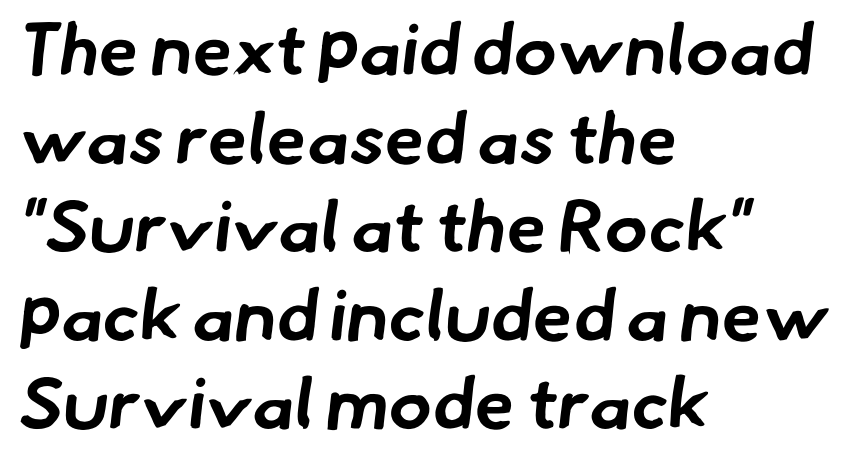
{"serif": "no", "bold": "yes", "weight": "bold", "width": "normal", "stroke_contrast": "low", "x_height": "small", "monospaced": "no", "underline": "no", "align": "left", "line_spacing_ratio": 1.23, "letter_spacing": "normal", "letter_spacing_em": 0.0, "glyph_px": 72}
